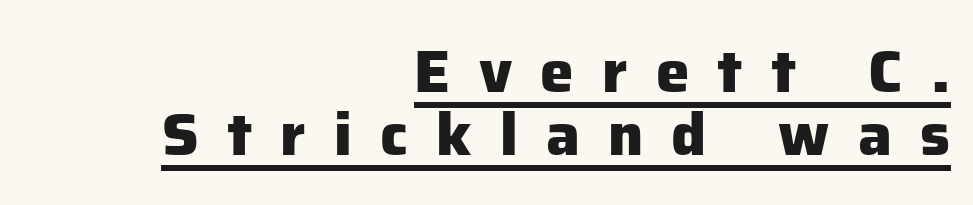
Is the letter spacing exaggerated? Yes — the characters are pushed far apart. The face used here is a sans, in the tradition of grotesques and geometrics. A typesetter would call this proportional, since set widths differ per character. Heavy-handed strokes throughout: this text is bold.
